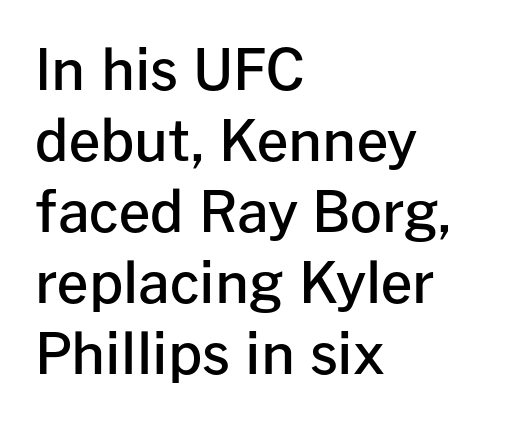
The rows are spaced the way most documents space them. Default kerning and tracking; the words read as compact shapes. The rag falls on the right side of this text block. The face used here is a semibold: visibly heavier than regular, lighter than bold. This sample uses an upright cut, with every glyph sitting square on the baseline. This sample has the flowing, uneven cadence of proportional lettering.
